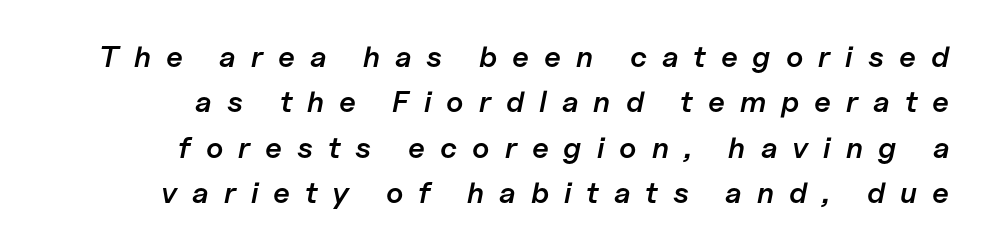
Q: Is the text bold? A: Semi-bold.
Q: Is the text italic (slanted)? A: Yes, it leans right by about 11 degrees.
Q: Is the text underlined? A: No.
Q: How is the paragraph aligned? A: Right-aligned.
Q: Is the spacing between letters normal or unusually wide? A: Unusually wide.
Q: Is the spacing between lines tight, normal or loose? A: Normal.
Q: Width (condensed, normal, or wide)? A: Normal.
Q: Stroke contrast? A: Low.
Q: x-height? A: Medium.
Q: Monospaced? A: No.
